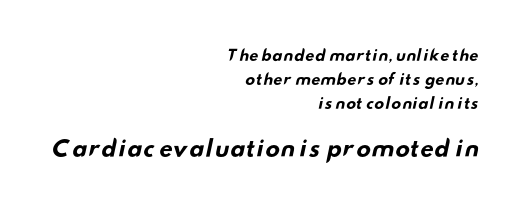
Q: Is the text bold? A: Yes.
Q: Is the text underlined? A: No.
Q: How is the paragraph aligned? A: Right-aligned.
Q: Is the spacing between letters normal or unusually wide? A: Normal.
Q: Is the spacing between lines tight, normal or loose? A: Normal.
Q: Which block of text is set in a larger size, the first (top) or the second (bottom)? A: The second (bottom) one.
